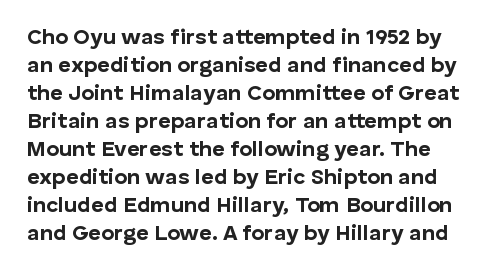
The font is running at its bold setting. Characters remain perfectly vertical along every line. Baseline-to-baseline distance is the conventional proportion of letter height. Nobody drew a line under any word here. What stands out about the letter spacing? Nothing — it is the standard amount.
